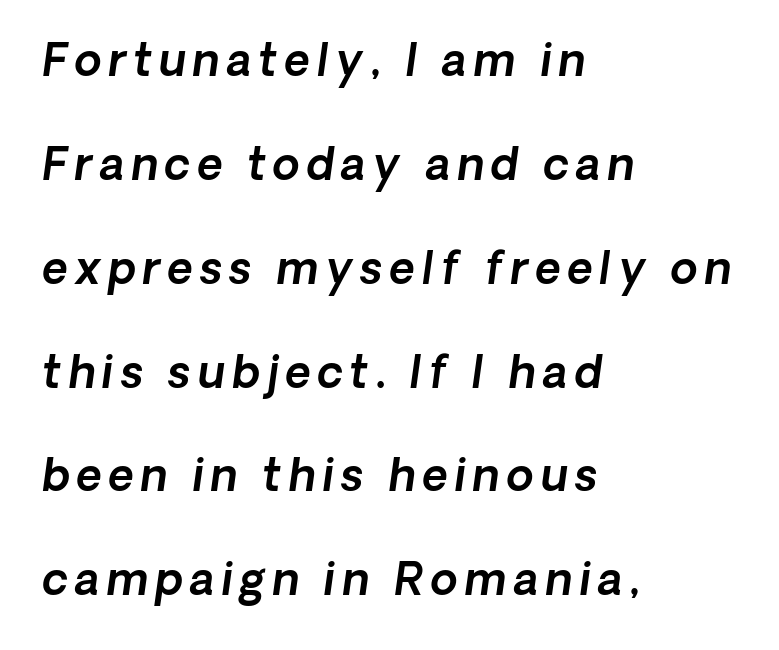
Q: Is the typeface a serif or a sans-serif typeface? A: Sans-serif.
Q: Is the text underlined? A: No.
Q: How is the paragraph aligned? A: Left-aligned.
Q: Is the spacing between lines tight, normal or loose? A: Loose.
Q: Width (condensed, normal, or wide)? A: Normal.
Q: x-height? A: Medium.
Q: Monospaced? A: No.
